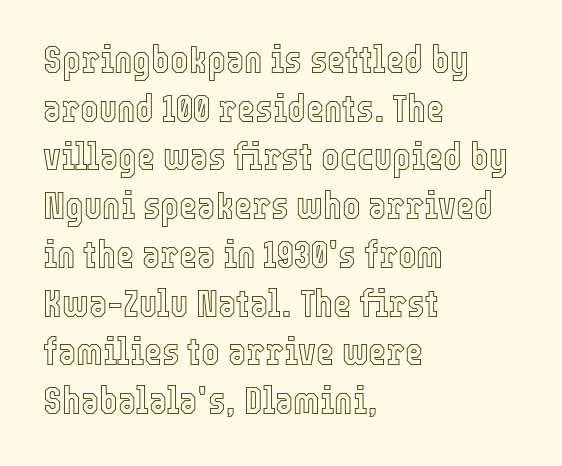
{"italic": "no", "width": "condensed", "x_height": "medium", "monospaced": "no", "underline": "no", "align": "left", "line_spacing": "normal", "line_spacing_ratio": 1.25, "letter_spacing": "normal", "letter_spacing_em": 0.0, "glyph_px": 39}
